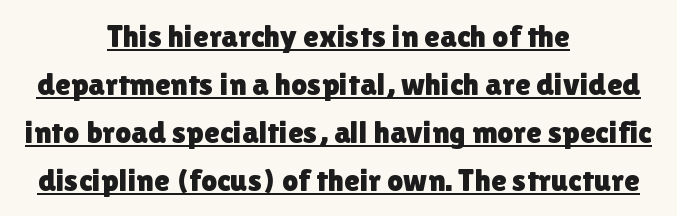
{"serif": "no", "italic": "no", "width": "normal", "stroke_contrast": "low", "x_height": "medium", "monospaced": "no", "underline": "yes", "align": "center", "line_spacing": "normal", "line_spacing_ratio": 1.5, "letter_spacing": "normal", "letter_spacing_em": 0.0, "glyph_px": 32}
